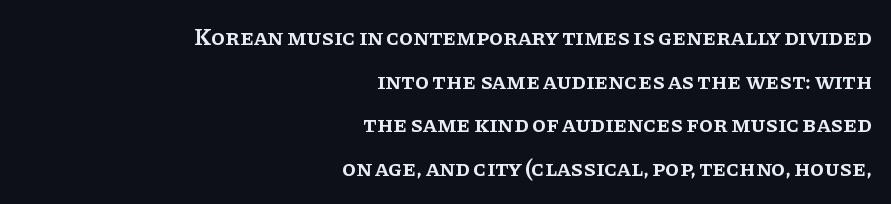
The image shows 23 px text type, upright; set right-aligned, loose line spacing (1.9x), normal letter spacing, not underlined.
